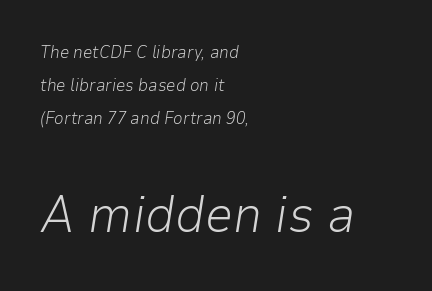
An italicized treatment has been applied to the whole sample. Vertical stems look standard width or narrower in stroke. Proportional: the letters do not fall into vertical columns. The letters sit at their default tracking, neither squeezed nor spread.
